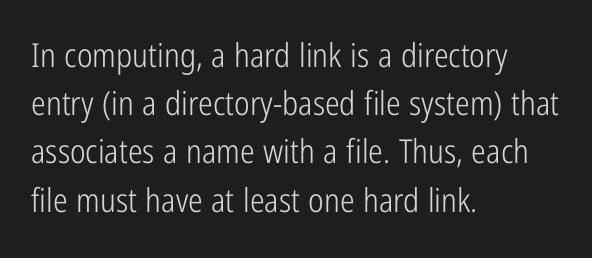
{"serif": "no", "italic": "no", "bold": "no", "weight": "light", "width": "condensed", "stroke_contrast": "low", "x_height": "medium", "monospaced": "no", "underline": "no", "align": "left", "line_spacing": "normal", "line_spacing_ratio": 1.46, "letter_spacing": "normal", "letter_spacing_em": 0.0, "glyph_px": 33}
